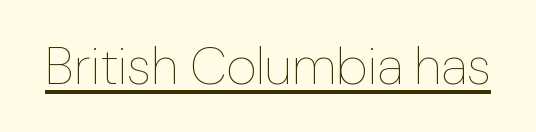
{"italic": "no", "bold": "no", "weight": "thin", "width": "normal", "stroke_contrast": "low", "x_height": "medium", "monospaced": "no", "underline": "yes", "letter_spacing": "normal", "letter_spacing_em": 0.0, "glyph_px": 53}
